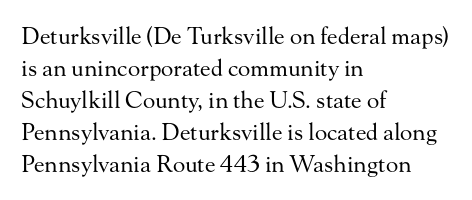
The image shows 23 px text type, upright; set left-aligned, normal line spacing (1.39x), normal letter spacing, not underlined.
